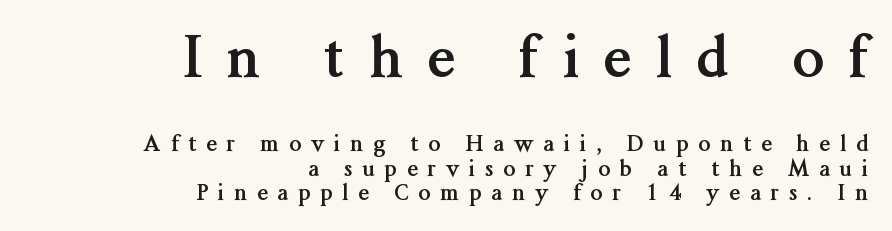
Descender tails drop into unmarked territory. The letterforms stand isolated, each surrounded by extra space. The text was rendered using a seriffed face with decorative stroke endings. A typesetter would mark this as roman, not italic.
